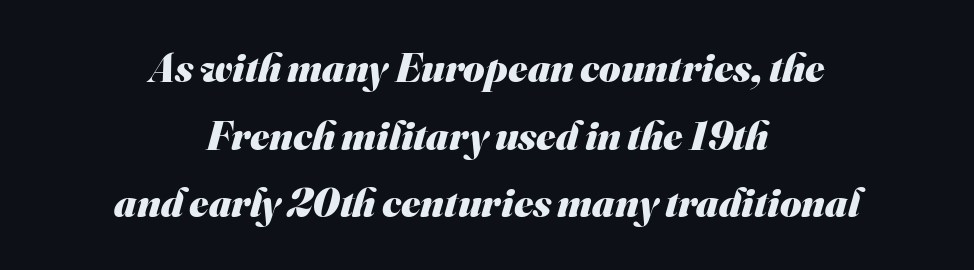
{"serif": "no", "bold": "yes", "weight": "heavy", "width": "normal", "stroke_contrast": "medium", "x_height": "small", "monospaced": "no", "underline": "no", "align": "center", "line_spacing": "normal", "line_spacing_ratio": 1.65, "letter_spacing": "normal", "letter_spacing_em": 0.0, "glyph_px": 41}
